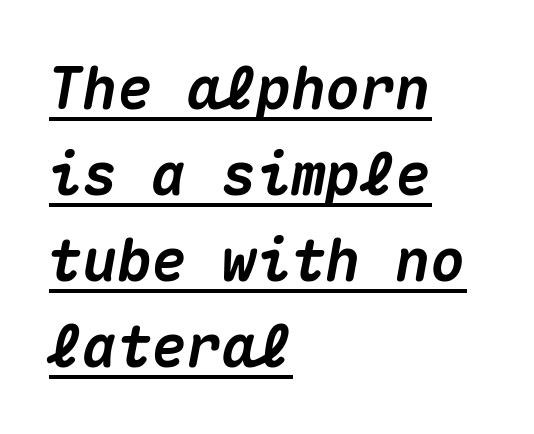
Chunky letters — that's bold for sure. These lines keep a tight, regular rhythm from letter to letter. Regarding leading, the lines here are spaced in the standard way. If you drew a ruler down the left edge, every line would touch it. You could count columns in this text — the font is strictly monospaced. Designer's note — italics engaged.
